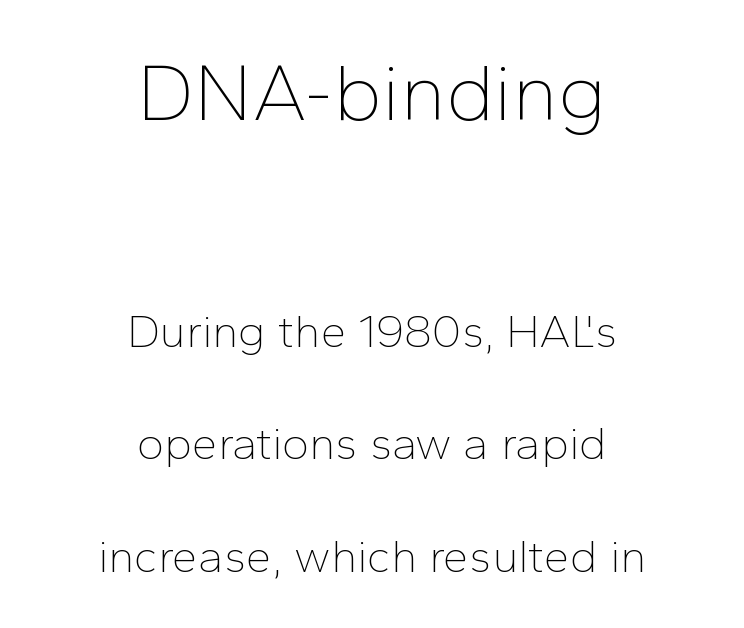
The image shows 80 px thin sans-serif type, upright; set centered, loose line spacing (2.44x), normal letter spacing, not underlined; the first (top) block is 1.74x larger; low stroke contrast and a medium x-height.
